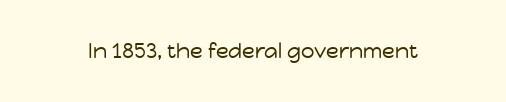
{"italic": "no", "bold": "no", "underline": "no", "letter_spacing": "normal", "letter_spacing_em": 0.0, "glyph_px": 21}
